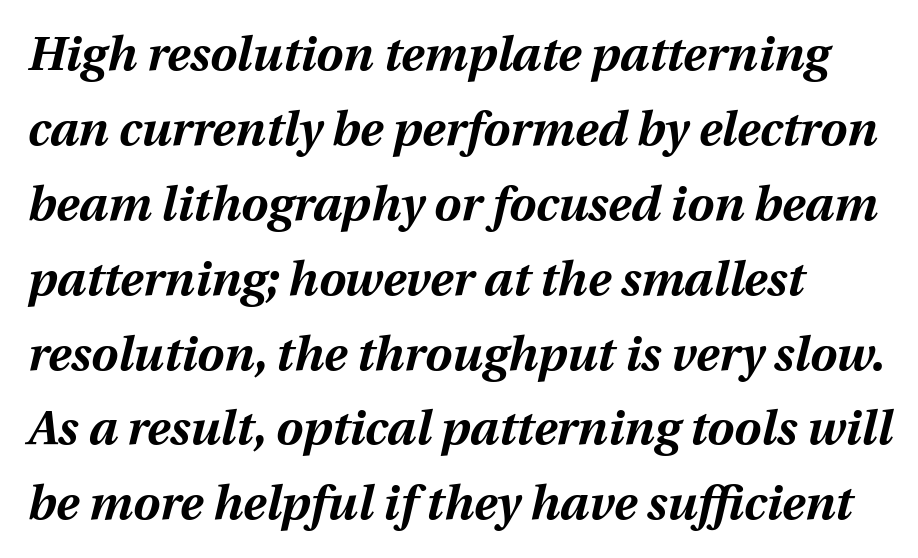
The image shows 48 px bold type, italic (leaning right); set left-aligned, normal line spacing (1.56x), normal letter spacing, not underlined; medium stroke contrast and a medium x-height.
